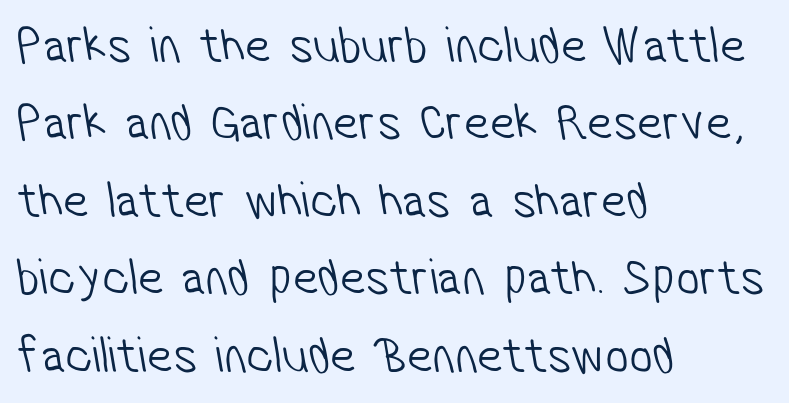
Q: Is the text bold? A: No.
Q: Is the typeface a serif or a sans-serif typeface? A: Sans-serif.
Q: Is the text underlined? A: No.
Q: How is the paragraph aligned? A: Left-aligned.
Q: Is the spacing between letters normal or unusually wide? A: Normal.
Q: Is the spacing between lines tight, normal or loose? A: Normal.
Q: Width (condensed, normal, or wide)? A: Condensed.
Q: Stroke contrast? A: Low.
Q: x-height? A: Medium.
Q: Monospaced? A: No.
